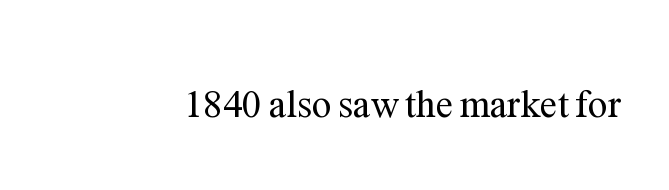
The image shows 39 px regular-weight serif type, upright; set normal letter spacing, not underlined; medium stroke contrast and a medium x-height.
